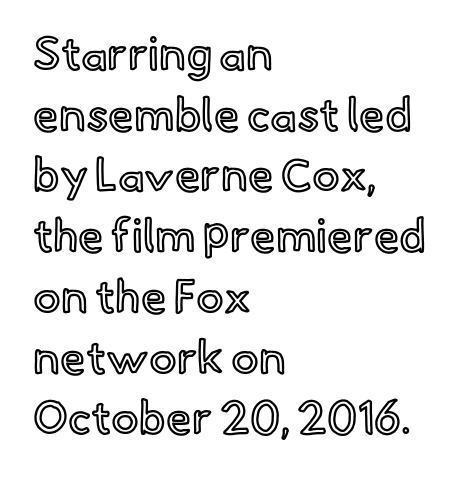
Rule under the text: the space is simply empty. No extra tracking has been applied to these lines. Ordinary non-slanted type is in use. The typesetter chose a ragged-right arrangement here. Looks like regular typesetting: each glyph gets only the width it needs.
